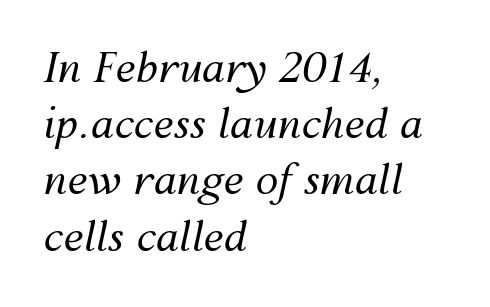
The image shows 41 px regular-weight type, italic (leaning right); set left-aligned, normal line spacing (1.37x), normal letter spacing, not underlined; medium stroke contrast and a medium x-height.
